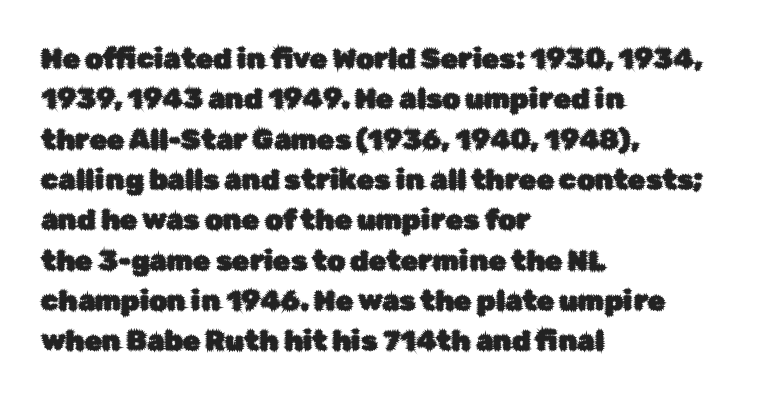
{"serif": "no", "italic": "no", "width": "normal", "stroke_contrast": "low", "x_height": "medium", "monospaced": "no", "underline": "no", "align": "left", "line_spacing": "normal", "line_spacing_ratio": 1.44, "letter_spacing": "normal", "letter_spacing_em": 0.0, "glyph_px": 28}
